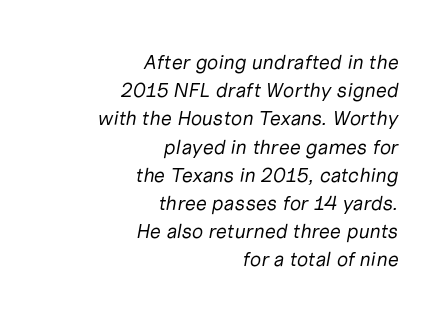
{"italic": "yes", "lean": "right", "slant_degrees": 10, "bold": "no", "underline": "no", "align": "right", "line_spacing": "normal", "line_spacing_ratio": 1.41, "letter_spacing": "normal", "letter_spacing_em": 0.0, "glyph_px": 20}
